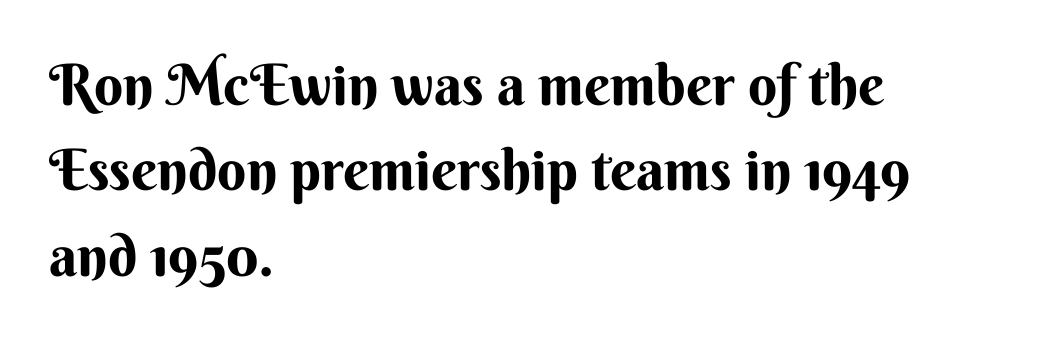
Q: Is the text italic (slanted)? A: No, it is upright.
Q: Is the typeface a serif or a sans-serif typeface? A: Sans-serif.
Q: Is the text underlined? A: No.
Q: How is the paragraph aligned? A: Left-aligned.
Q: Is the spacing between letters normal or unusually wide? A: Normal.
Q: Is the spacing between lines tight, normal or loose? A: Normal.
Q: Width (condensed, normal, or wide)? A: Normal.
Q: Stroke contrast? A: Medium.
Q: x-height? A: Small.
Q: Monospaced? A: No.
